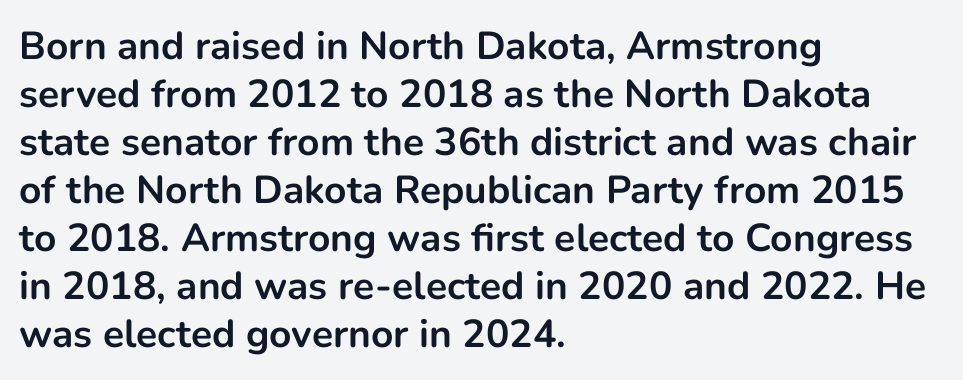
Q: Is the text bold? A: Yes.
Q: Is the text italic (slanted)? A: No, it is upright.
Q: Is the typeface a serif or a sans-serif typeface? A: Sans-serif.
Q: Is the text underlined? A: No.
Q: How is the paragraph aligned? A: Left-aligned.
Q: Is the spacing between letters normal or unusually wide? A: Normal.
Q: Width (condensed, normal, or wide)? A: Normal.
Q: Stroke contrast? A: Low.
Q: x-height? A: Medium.
Q: Monospaced? A: No.
